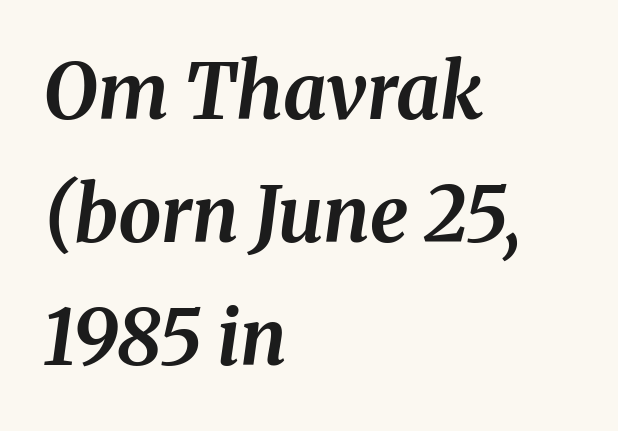
{"italic": "yes", "lean": "right", "slant_degrees": 8, "bold": "yes", "weight": "bold", "width": "normal", "stroke_contrast": "medium", "x_height": "medium", "monospaced": "no", "underline": "no", "align": "left", "line_spacing": "normal", "line_spacing_ratio": 1.6, "letter_spacing": "normal", "letter_spacing_em": 0.0, "glyph_px": 77}
